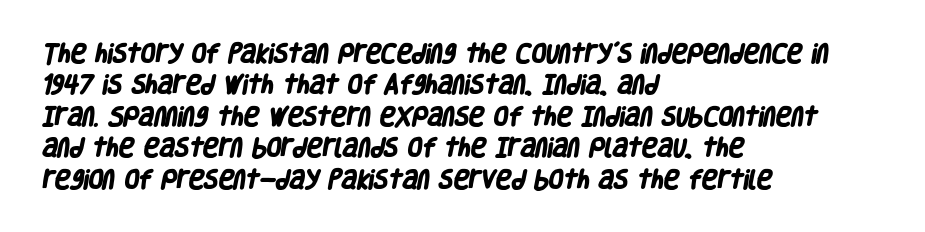
Q: Is the text bold? A: Yes.
Q: Is the text underlined? A: No.
Q: How is the paragraph aligned? A: Left-aligned.
Q: Is the spacing between letters normal or unusually wide? A: Normal.
Q: Is the spacing between lines tight, normal or loose? A: Normal.
